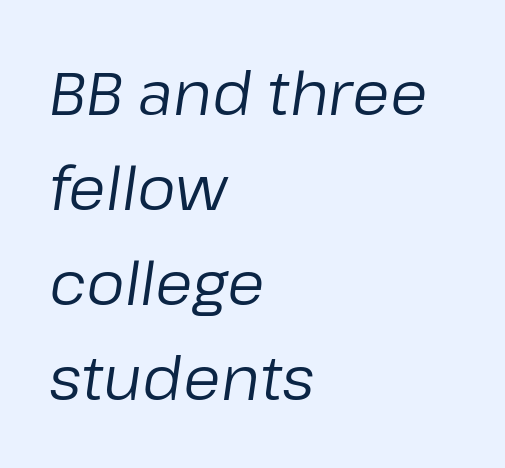
The image shows 61 px regular-weight type, italic (leaning right); set left-aligned, normal line spacing (1.56x), normal letter spacing, not underlined; low stroke contrast and a medium x-height.
